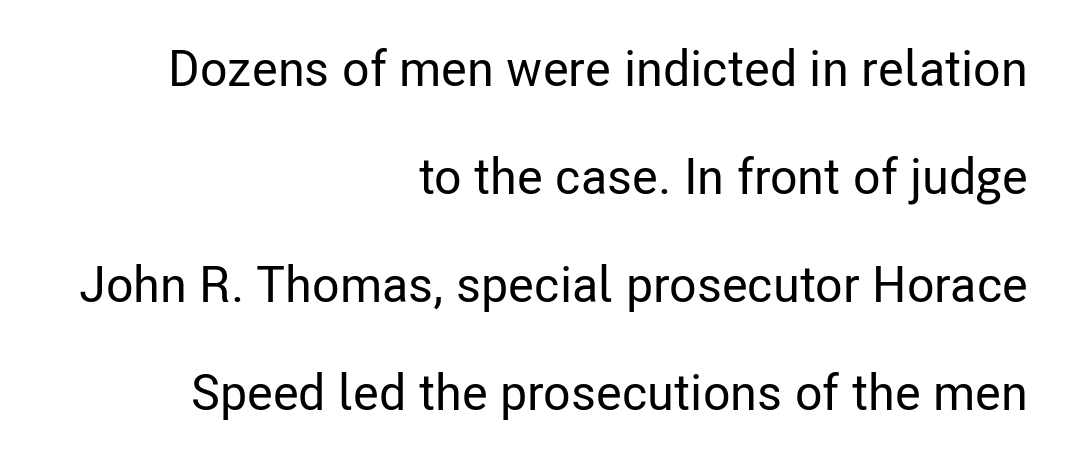
The image shows 50 px condensed sans-serif type, upright; set right-aligned, loose line spacing (2.16x), normal letter spacing, not underlined; low stroke contrast and a medium x-height.
